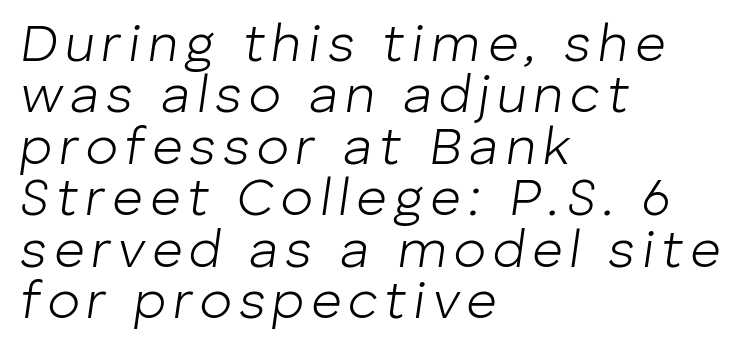
{"italic": "yes", "lean": "right", "slant_degrees": 8, "bold": "no", "weight": "light", "width": "normal", "stroke_contrast": "low", "x_height": "medium", "monospaced": "no", "underline": "no", "align": "left", "line_spacing": "tight", "line_spacing_ratio": 0.97, "glyph_px": 53}
